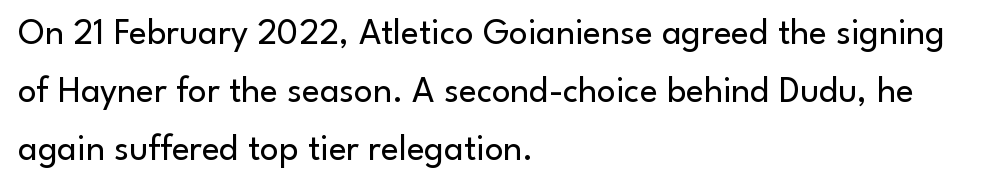
Q: Is the text bold? A: No.
Q: Is the text italic (slanted)? A: No, it is upright.
Q: Is the typeface a serif or a sans-serif typeface? A: Sans-serif.
Q: Is the text underlined? A: No.
Q: How is the paragraph aligned? A: Left-aligned.
Q: Is the spacing between letters normal or unusually wide? A: Normal.
Q: Is the spacing between lines tight, normal or loose? A: Normal.
Q: Width (condensed, normal, or wide)? A: Normal.
Q: Stroke contrast? A: Low.
Q: x-height? A: Small.
Q: Monospaced? A: No.
